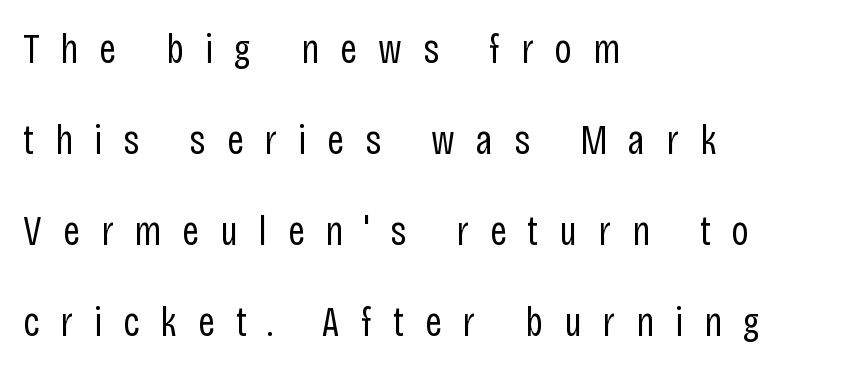
Q: Is the text bold? A: No.
Q: Is the text italic (slanted)? A: No, it is upright.
Q: Is the typeface a serif or a sans-serif typeface? A: Sans-serif.
Q: Is the text underlined? A: No.
Q: How is the paragraph aligned? A: Left-aligned.
Q: Is the spacing between letters normal or unusually wide? A: Unusually wide.
Q: Is the spacing between lines tight, normal or loose? A: Loose.
Q: Width (condensed, normal, or wide)? A: Condensed.
Q: Stroke contrast? A: Low.
Q: x-height? A: Large.
Q: Monospaced? A: No.
